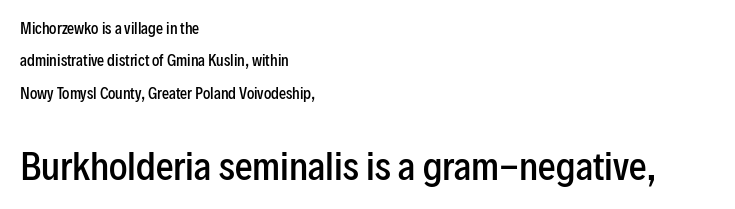
Looks like regular typesetting: each glyph gets only the width it needs. A sans-serif font was chosen for this passage. The gaps between neighbouring characters are ordinary and unremarkable. These lines stack with their left ends in a neat column. Caption: upper text group reduced, lower text group enlarged. The leading is generous, giving the passage an open texture.
